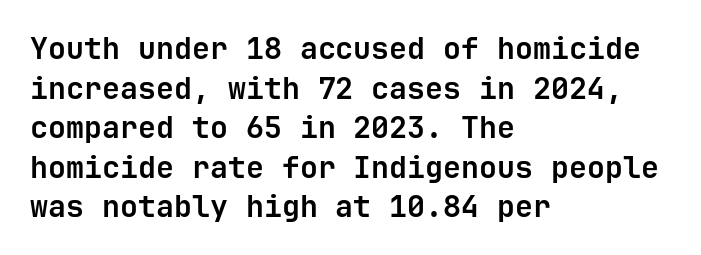
Q: Is the text bold? A: Yes.
Q: Is the text italic (slanted)? A: No, it is upright.
Q: Is the typeface a serif or a sans-serif typeface? A: Sans-serif.
Q: Is the text underlined? A: No.
Q: How is the paragraph aligned? A: Left-aligned.
Q: Is the spacing between letters normal or unusually wide? A: Normal.
Q: Is the spacing between lines tight, normal or loose? A: Normal.
Q: Width (condensed, normal, or wide)? A: Normal.
Q: Stroke contrast? A: Low.
Q: x-height? A: Medium.
